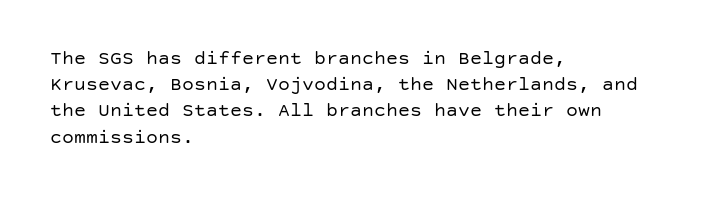
No chunkiness to these letters — they're not bold. Alignment: flush left. Do the letters lean? They stand straight. Horizontal bands of white between lines are of average thickness. Has an underline been added? It has not. Is the letter spacing exaggerated? No — it looks like the ordinary default.
